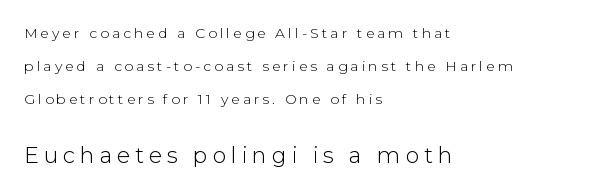
Ordinary non-slanted type is in use. The passage is arranged the way most books set body copy — flush left. The tracking jumps out immediately: characters are airy and widely separated. Look at the glyph heights: the lower group is clearly the bigger setting. Has an underline been added? It has not. Notice the wide empty band between every row — that's loose leading.
